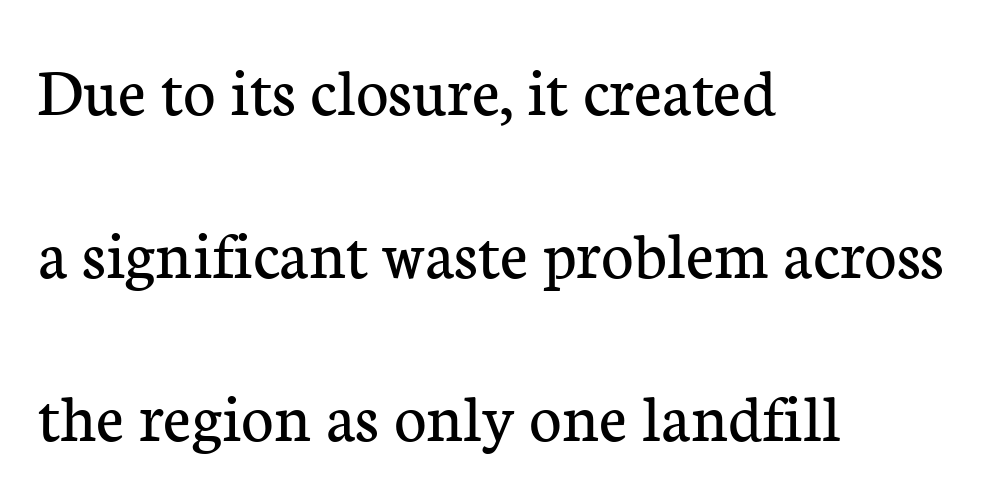
The line texture is even and compact thanks to regular tracking. The foot of each line stays bare and open. Each stroke keeps to a modest, everyday thickness or less. The passage shown is typeset with a serif family. Rows of type keep a wide berth in the vertical direction. All the whitespace from short lines collects on the right.
